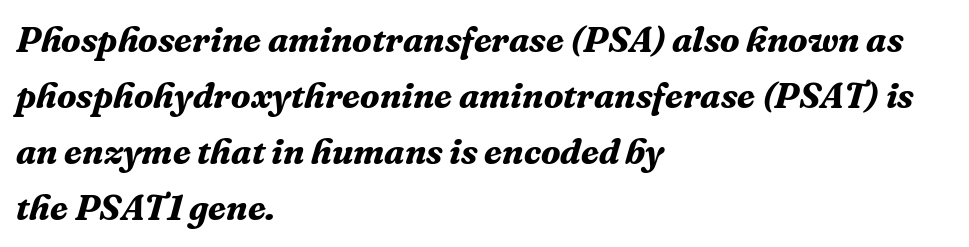
The image shows 36 px bold serif type, italic (leaning right); set left-aligned, normal line spacing (1.56x), normal letter spacing, not underlined; medium stroke contrast and a medium x-height.
